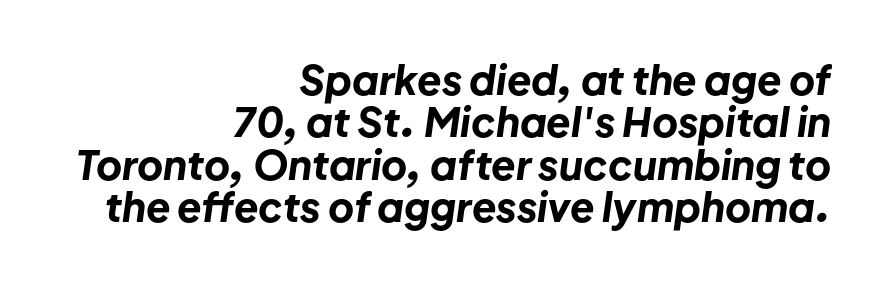
Q: Is the text bold? A: Yes.
Q: Is the text italic (slanted)? A: Yes, it leans right by about 8 degrees.
Q: Is the text underlined? A: No.
Q: How is the paragraph aligned? A: Right-aligned.
Q: Is the spacing between letters normal or unusually wide? A: Normal.
Q: Is the spacing between lines tight, normal or loose? A: Tight.
Q: Width (condensed, normal, or wide)? A: Normal.
Q: Stroke contrast? A: Low.
Q: x-height? A: Medium.
Q: Monospaced? A: No.
